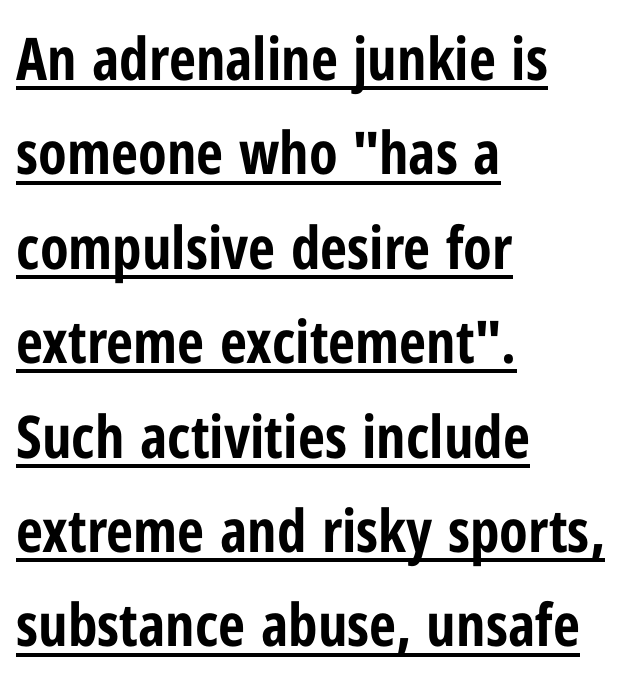
Q: Is the text bold? A: Yes.
Q: Is the text italic (slanted)? A: No, it is upright.
Q: Is the typeface a serif or a sans-serif typeface? A: Sans-serif.
Q: Is the text underlined? A: Yes.
Q: How is the paragraph aligned? A: Left-aligned.
Q: Is the spacing between letters normal or unusually wide? A: Normal.
Q: Is the spacing between lines tight, normal or loose? A: Normal.
Q: Width (condensed, normal, or wide)? A: Condensed.
Q: Stroke contrast? A: Low.
Q: x-height? A: Medium.
Q: Monospaced? A: No.
